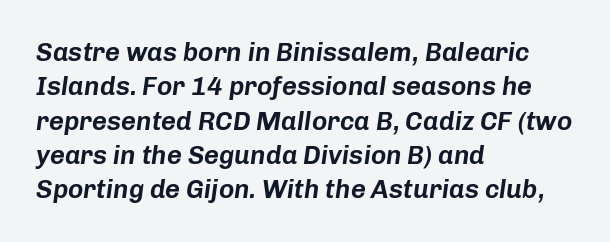
The image shows 26 px text type, italic (leaning right); set left-aligned, normal line spacing (1.32x), normal letter spacing, not underlined.
